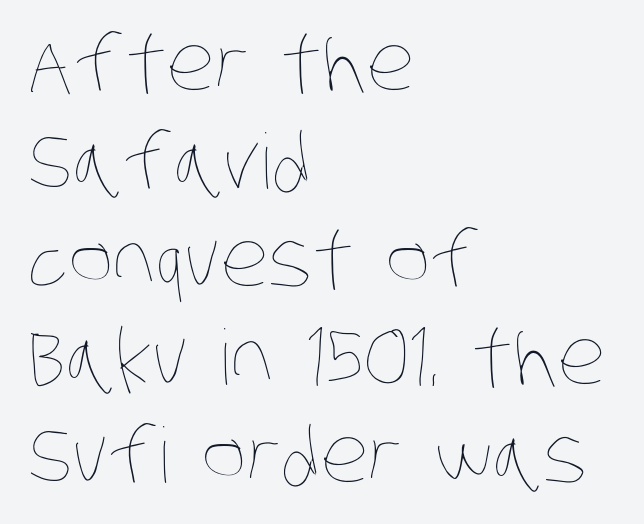
These lines are rendered in a variable-pitch font. Horizontal bands of white between lines are of average thickness. The cut favours lightness, reaching ordinary text weight at its darkest. Left-aligned paragraph, ragged on the right. Words appear dense and cohesive because spacing is normal. Quick note: underline off.
